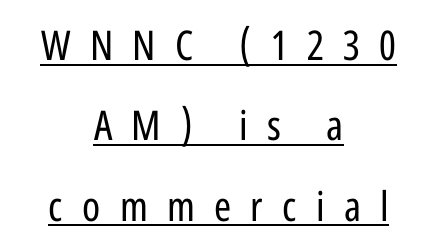
{"serif": "no", "italic": "no", "bold": "no", "weight": "regular", "width": "condensed", "stroke_contrast": "low", "x_height": "medium", "monospaced": "no", "underline": "yes", "align": "center", "line_spacing": "loose", "line_spacing_ratio": 1.96, "letter_spacing": "wide", "letter_spacing_em": 0.47, "glyph_px": 41}
